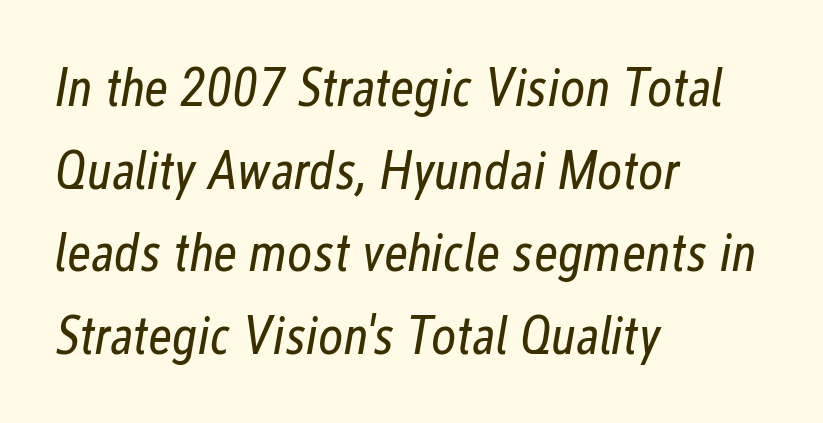
{"italic": "yes", "lean": "right", "slant_degrees": 12, "bold": "no", "weight": "regular", "width": "condensed", "stroke_contrast": "low", "x_height": "medium", "monospaced": "no", "underline": "no", "align": "left", "line_spacing": "normal", "line_spacing_ratio": 1.53, "letter_spacing": "normal", "letter_spacing_em": 0.0, "glyph_px": 54}
